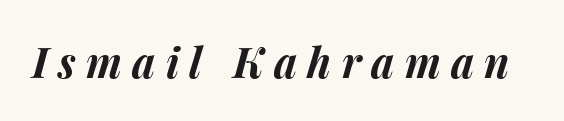
As a designer I'd log this as weight 700, bold. The letters advance in unequal steps, a hallmark of proportional type. Nobody drew a line under any word here. Observe the lean: these are italic letterforms. A typesetter would call this heavily tracked-out type.
